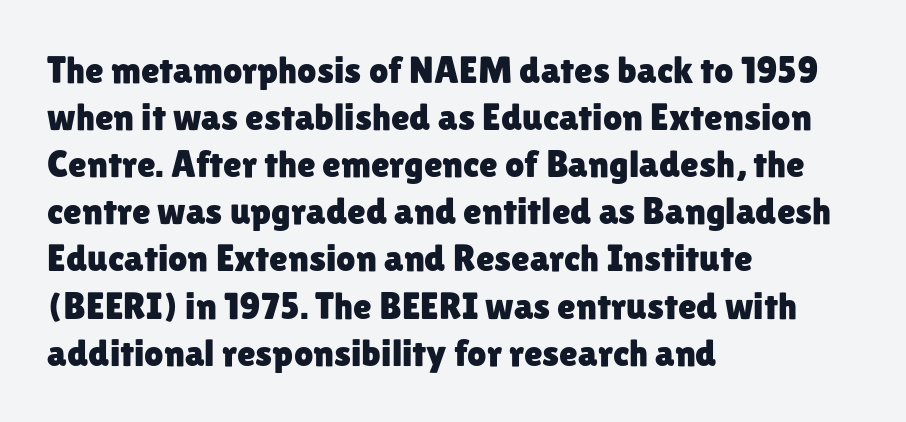
The font family rendered here belongs to the sans-serif group. In terms of posture, this sample is upright. Check the space under the baseline: it is left empty. Varying glyph widths throughout — classic text-font behaviour.
